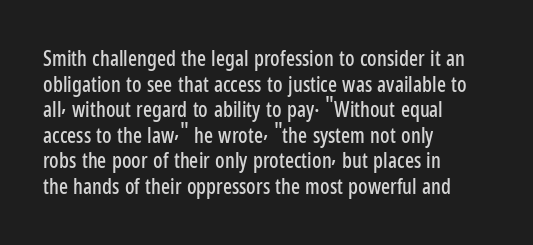
Q: Is the text italic (slanted)? A: No, it is upright.
Q: Is the text underlined? A: No.
Q: How is the paragraph aligned? A: Left-aligned.
Q: Is the spacing between letters normal or unusually wide? A: Normal.
